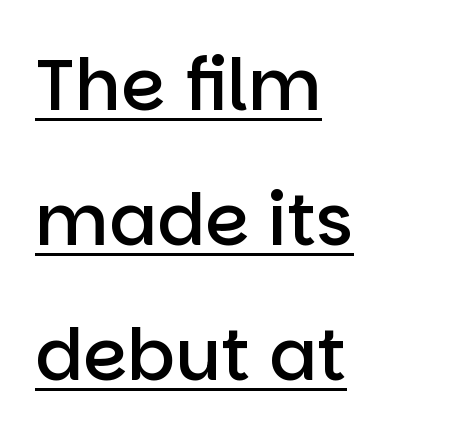
Look at the stroke-to-counter ratio: somewhat heavy, a semibold. Caption: standard tracking, unaltered. Notice how the passage keeps a crisp vertical edge on the left only. The face used here is a sans, in the tradition of grotesques and geometrics. Do the letters lean? They stand straight. A great deal of white space separates one row of letters from the next.
